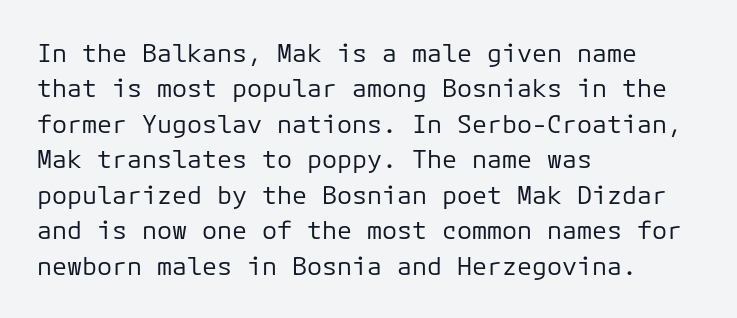
{"italic": "no", "bold": "no", "underline": "no", "align": "left", "line_spacing": "normal", "line_spacing_ratio": 1.42, "letter_spacing": "normal", "letter_spacing_em": 0.0, "glyph_px": 25}
